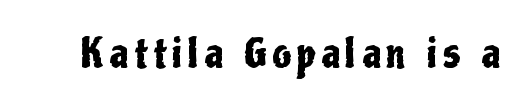
The image shows 40 px condensed sans-serif type, upright; set not underlined; low stroke contrast and a medium x-height.
